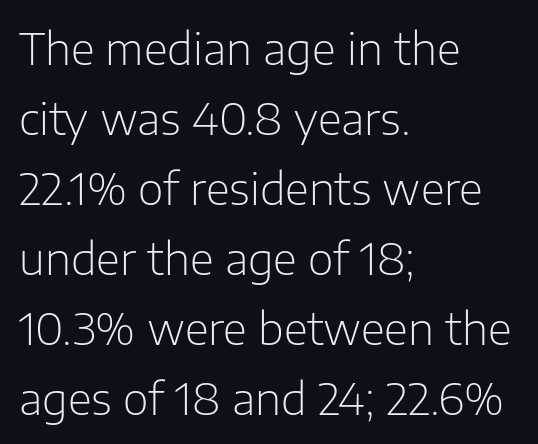
Is the letter spacing exaggerated? No — it looks like the ordinary default. The paragraph shown leans on its left margin. No italicization has been applied; the sample stays upright. The area under the type is left untouched. Serif or sans? Sans — the stroke terminals are bare. You could not count columns in this text — the font is proportionally spaced.
